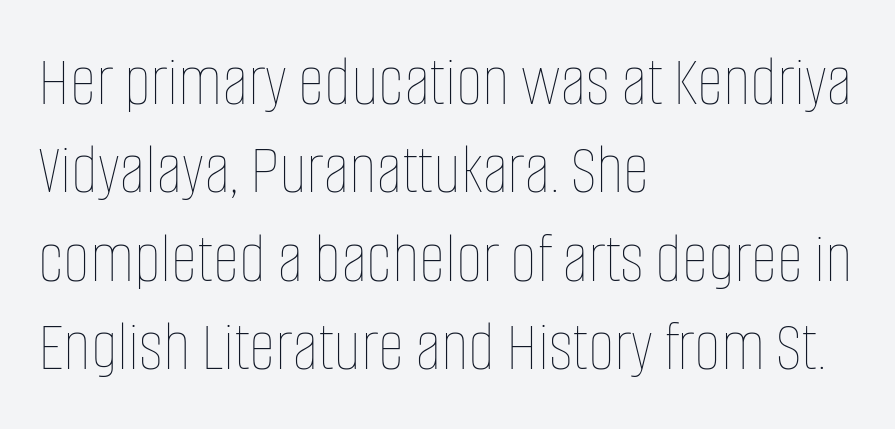
The image shows 73 px thin, condensed type, upright; set left-aligned, line spacing 1.21x, normal letter spacing, not underlined; low stroke contrast and a large x-height.
